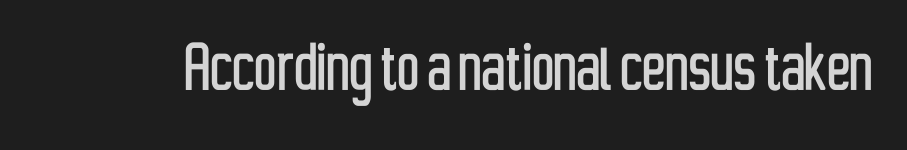
Q: Is the text italic (slanted)? A: No, it is upright.
Q: Is the typeface a serif or a sans-serif typeface? A: Sans-serif.
Q: Is the text underlined? A: No.
Q: Is the spacing between letters normal or unusually wide? A: Normal.
Q: Width (condensed, normal, or wide)? A: Condensed.
Q: Stroke contrast? A: Low.
Q: x-height? A: Medium.
Q: Monospaced? A: No.
